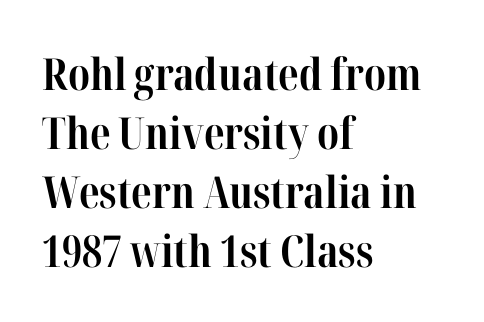
Q: Is the text bold? A: Yes.
Q: Is the text italic (slanted)? A: No, it is upright.
Q: Is the typeface a serif or a sans-serif typeface? A: Serif.
Q: Is the text underlined? A: No.
Q: How is the paragraph aligned? A: Left-aligned.
Q: Is the spacing between letters normal or unusually wide? A: Normal.
Q: Is the spacing between lines tight, normal or loose? A: Normal.
Q: Width (condensed, normal, or wide)? A: Condensed.
Q: Stroke contrast? A: High.
Q: x-height? A: Medium.
Q: Monospaced? A: No.
